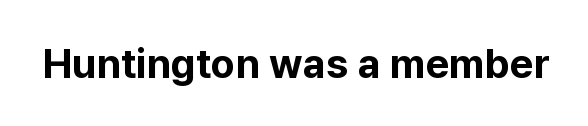
{"serif": "no", "italic": "no", "bold": "yes", "weight": "bold", "width": "normal", "stroke_contrast": "low", "x_height": "medium", "monospaced": "no", "underline": "no", "letter_spacing": "normal", "letter_spacing_em": 0.0, "glyph_px": 41}
